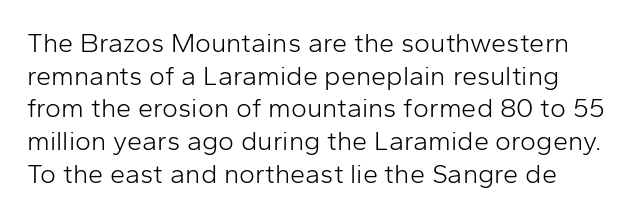
{"italic": "no", "bold": "no", "underline": "no", "line_spacing_ratio": 1.21, "letter_spacing": "normal", "letter_spacing_em": 0.0, "glyph_px": 27}
